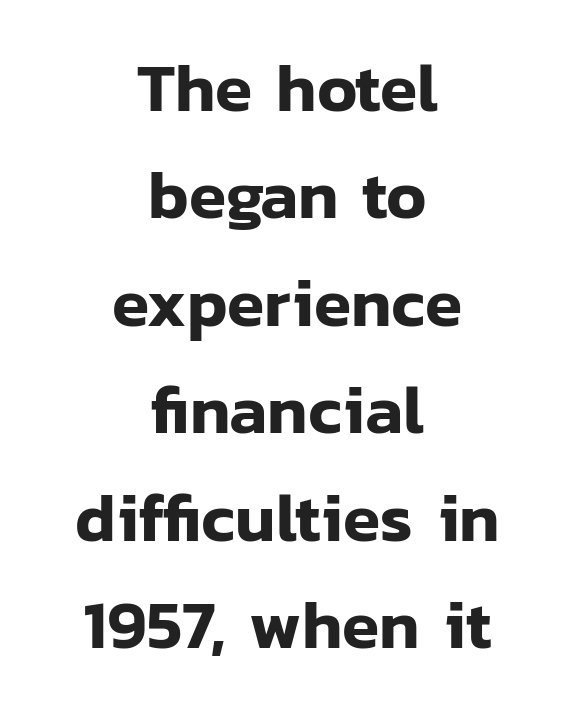
{"serif": "no", "italic": "no", "width": "normal", "stroke_contrast": "low", "x_height": "medium", "monospaced": "no", "underline": "no", "align": "center", "line_spacing": "normal", "line_spacing_ratio": 1.58, "letter_spacing": "normal", "letter_spacing_em": 0.0, "glyph_px": 68}
